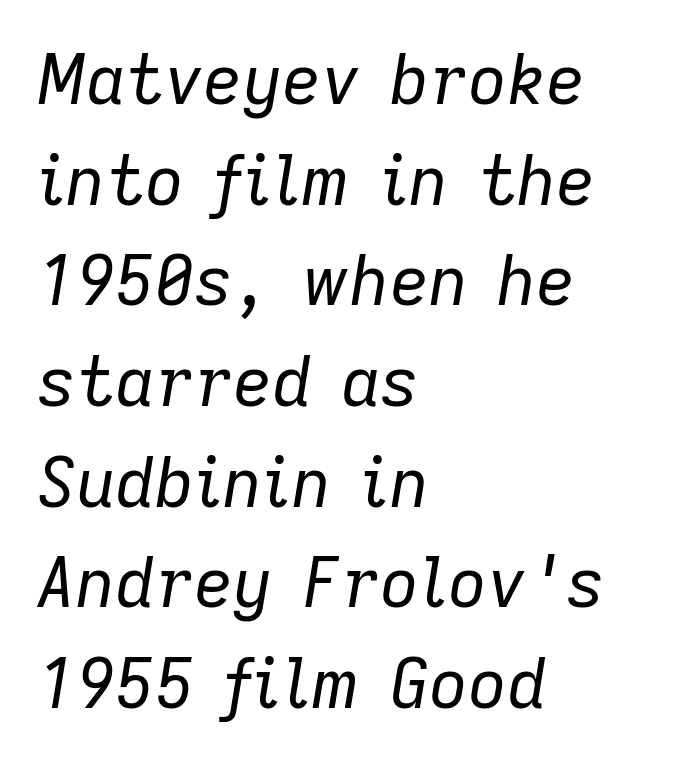
Line spacing here is normal. There is no visible air inserted between adjacent glyphs. These lines were composed using italics. Do the characters align in a grid? No, the font is proportional. The rendering anchors every line to the left-hand side.
